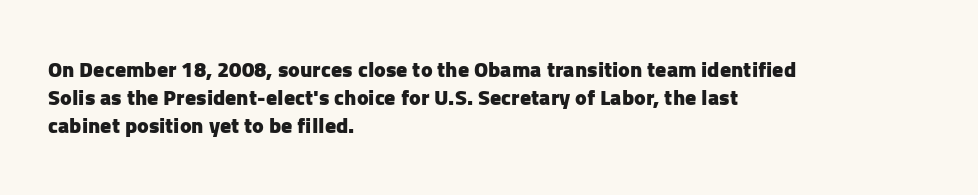
{"italic": "no", "bold": "yes", "underline": "no", "align": "left", "line_spacing": "normal", "line_spacing_ratio": 1.28, "letter_spacing": "normal", "letter_spacing_em": 0.0, "glyph_px": 22}
